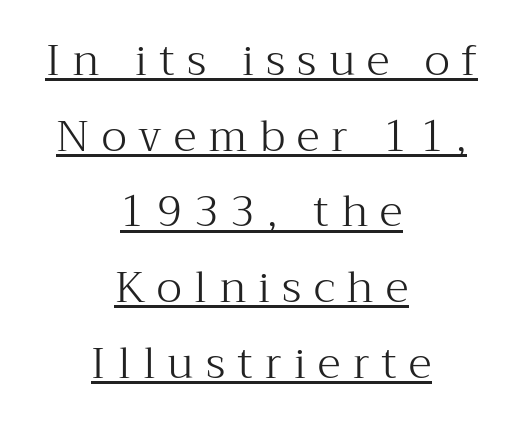
The image shows 43 px light serif type, upright; set centered, line spacing 1.76x, unusually wide letter spacing (+0.28 em), underlined; medium stroke contrast and a medium x-height.
